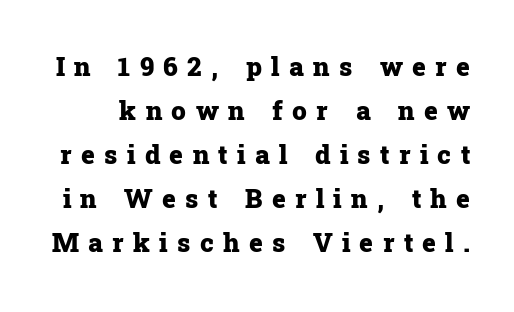
{"italic": "no", "bold": "yes", "underline": "no", "line_spacing": "normal", "line_spacing_ratio": 1.69, "letter_spacing": "wide", "letter_spacing_em": 0.36, "glyph_px": 26}
